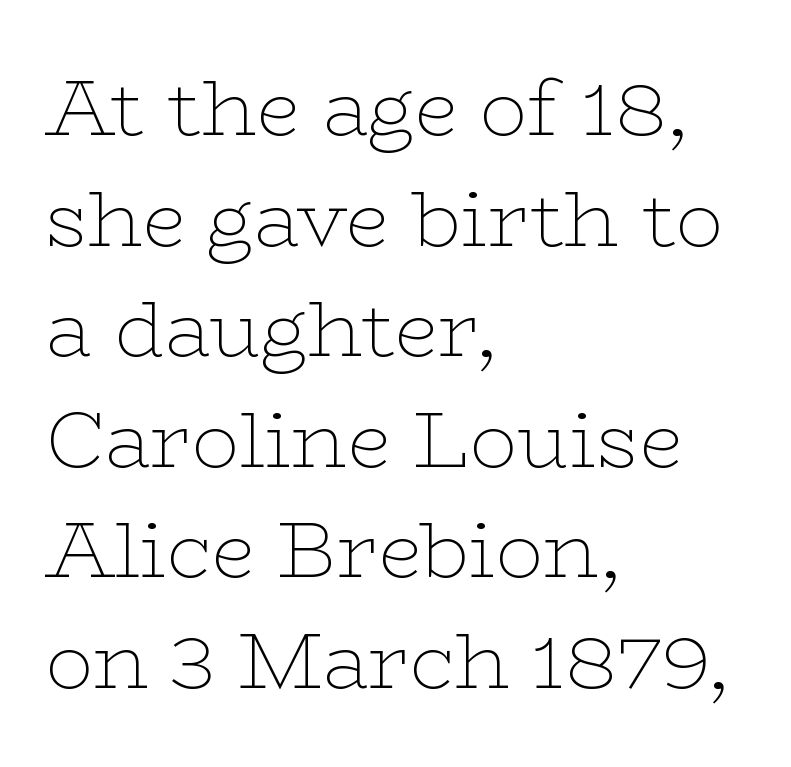
The image shows 79 px thin, wide serif type, upright; set left-aligned, normal line spacing (1.4x), normal letter spacing, not underlined; low stroke contrast and a medium x-height.
